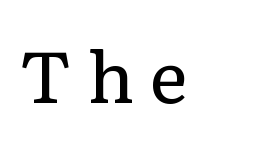
Heaviness? Minimal to ordinary, like unemphasized prose. Display-style spreading of the glyphs; the letterfit is very open. Only glyphs here, with clear space below each row. Is this a fixed-width face? No — the glyphs have proportional, varying widths.
